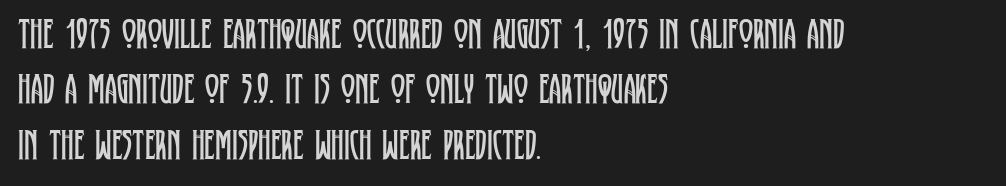
Every character sits straight up, as roman type does. Horizontal alignment here is leftward, the default for most running prose. You could not count columns in this text — the font is proportionally spaced. A typesetter would call this leading conventional body-copy spacing.
